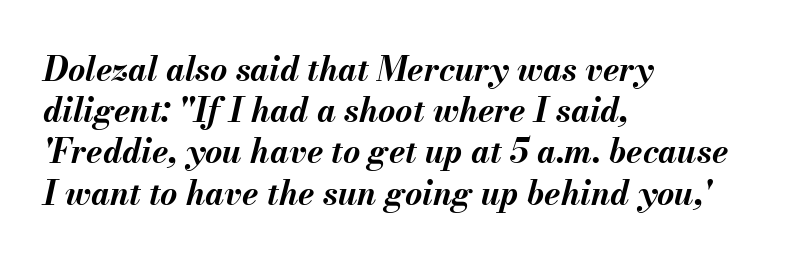
The image shows 33 px bold type, italic (leaning right); set left-aligned, normal line spacing (1.25x), normal letter spacing, not underlined; medium stroke contrast and a small x-height.
